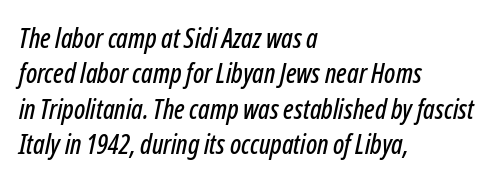
The image shows 27 px text type, italic (leaning right); set left-aligned, normal line spacing (1.31x), normal letter spacing, not underlined.
